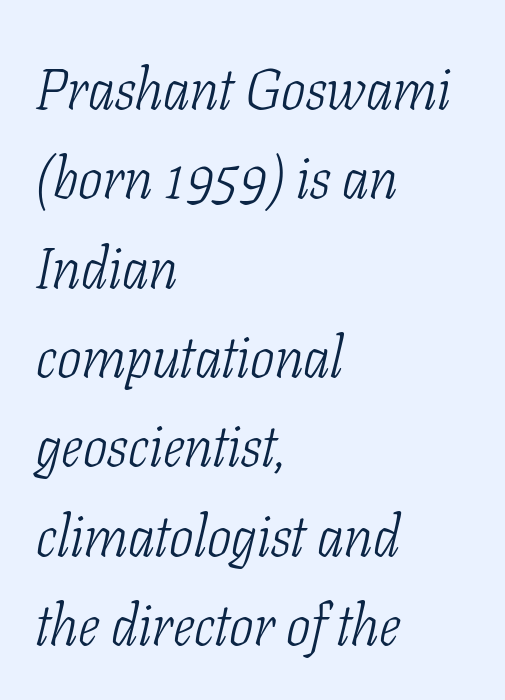
Q: Is the text bold? A: No.
Q: Is the text italic (slanted)? A: Yes, it leans right by about 11 degrees.
Q: Is the typeface a serif or a sans-serif typeface? A: Serif.
Q: Is the text underlined? A: No.
Q: How is the paragraph aligned? A: Left-aligned.
Q: Is the spacing between letters normal or unusually wide? A: Normal.
Q: Is the spacing between lines tight, normal or loose? A: Normal.
Q: Width (condensed, normal, or wide)? A: Condensed.
Q: Stroke contrast? A: Low.
Q: x-height? A: Medium.
Q: Monospaced? A: No.
